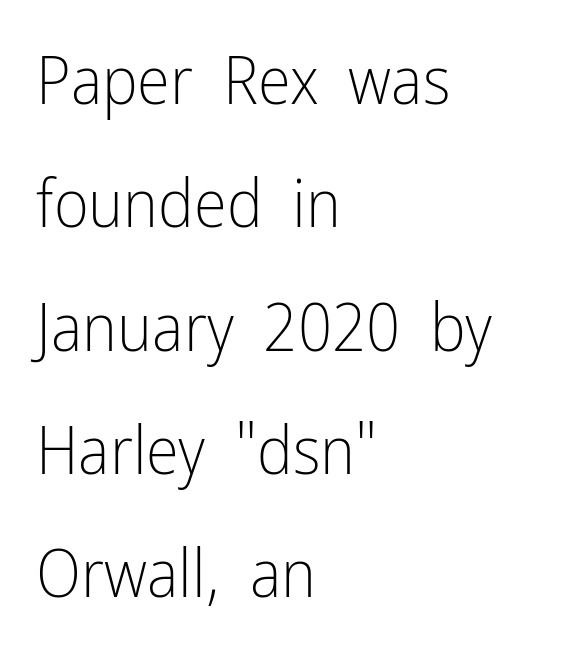
The image shows 67 px light, condensed sans-serif type, upright; set left-aligned, line spacing 1.84x, normal letter spacing, not underlined; low stroke contrast and a medium x-height.
